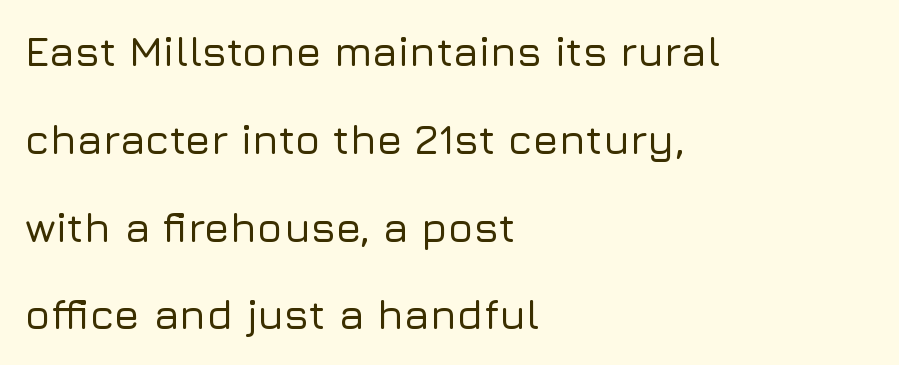
Q: Is the text italic (slanted)? A: No, it is upright.
Q: Is the typeface a serif or a sans-serif typeface? A: Sans-serif.
Q: Is the text underlined? A: No.
Q: How is the paragraph aligned? A: Left-aligned.
Q: Is the spacing between letters normal or unusually wide? A: Normal.
Q: Is the spacing between lines tight, normal or loose? A: Loose.
Q: Width (condensed, normal, or wide)? A: Normal.
Q: Stroke contrast? A: Low.
Q: x-height? A: Medium.
Q: Monospaced? A: No.
